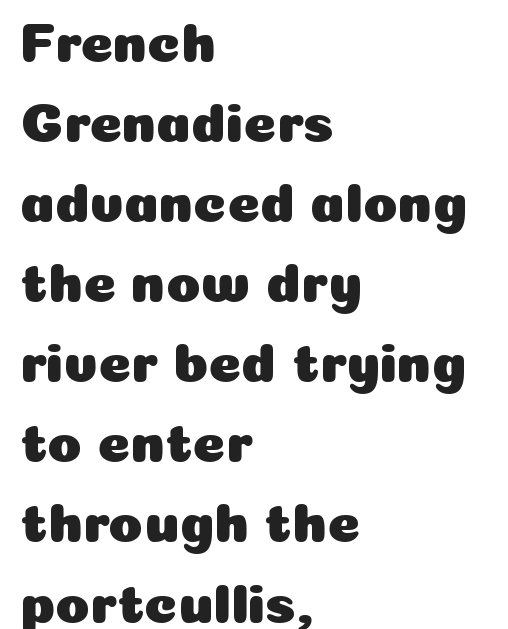
Q: Is the text italic (slanted)? A: No, it is upright.
Q: Is the typeface a serif or a sans-serif typeface? A: Sans-serif.
Q: Is the text underlined? A: No.
Q: How is the paragraph aligned? A: Left-aligned.
Q: Is the spacing between letters normal or unusually wide? A: Normal.
Q: Is the spacing between lines tight, normal or loose? A: Normal.
Q: Width (condensed, normal, or wide)? A: Normal.
Q: Stroke contrast? A: Low.
Q: x-height? A: Medium.
Q: Monospaced? A: No.
